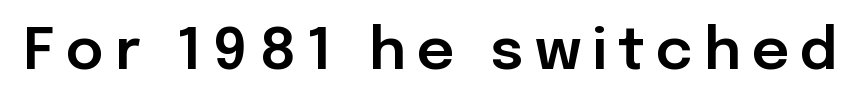
{"serif": "no", "italic": "no", "width": "normal", "stroke_contrast": "low", "x_height": "medium", "monospaced": "no", "underline": "no", "glyph_px": 58}
